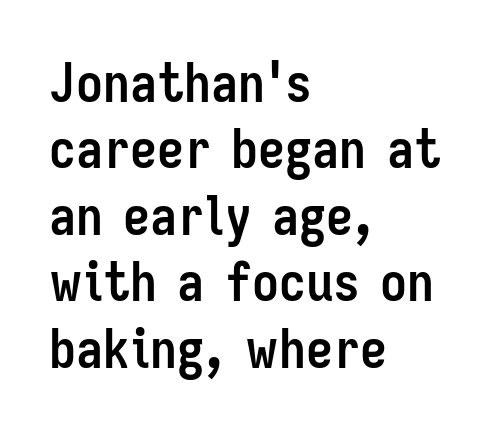
The image shows 54 px semibold, condensed sans-serif type, upright; set left-aligned, line spacing 1.23x, normal letter spacing, not underlined; low stroke contrast and a medium x-height.
